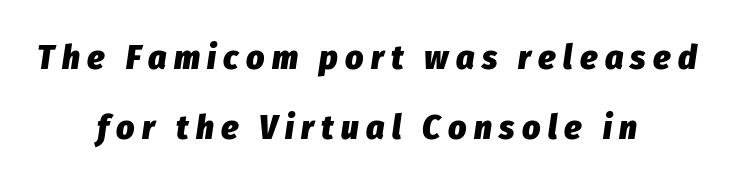
Q: Is the text bold? A: Yes.
Q: Is the text italic (slanted)? A: Yes, it leans right by about 8 degrees.
Q: Is the text underlined? A: No.
Q: How is the paragraph aligned? A: Centered.
Q: Is the spacing between letters normal or unusually wide? A: Unusually wide.
Q: Is the spacing between lines tight, normal or loose? A: Loose.
Q: Width (condensed, normal, or wide)? A: Condensed.
Q: Stroke contrast? A: Low.
Q: x-height? A: Medium.
Q: Monospaced? A: No.
